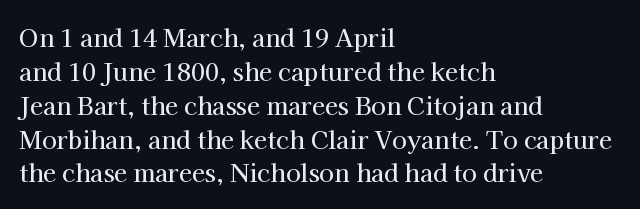
The image shows 24 px text type, upright; set left-aligned, normal line spacing (1.41x), normal letter spacing, not underlined.
